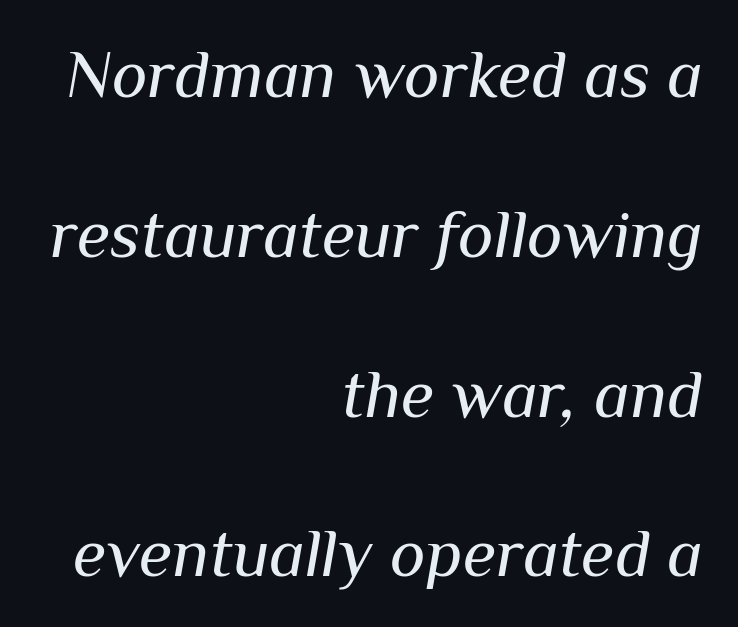
{"italic": "yes", "lean": "right", "slant_degrees": 10, "bold": "no", "weight": "regular", "width": "normal", "stroke_contrast": "medium", "x_height": "medium", "monospaced": "no", "underline": "no", "align": "right", "line_spacing": "loose", "line_spacing_ratio": 2.35, "letter_spacing": "normal", "letter_spacing_em": 0.0, "glyph_px": 68}
